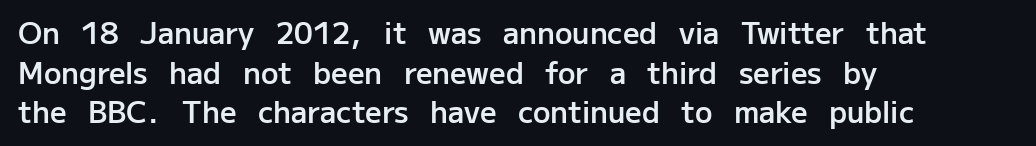
{"serif": "no", "italic": "no", "bold": "semi", "weight": "semibold", "width": "normal", "stroke_contrast": "low", "x_height": "medium", "monospaced": "no", "underline": "no", "align": "left", "line_spacing": "normal", "line_spacing_ratio": 1.37, "letter_spacing": "normal", "letter_spacing_em": 0.0, "glyph_px": 29}
